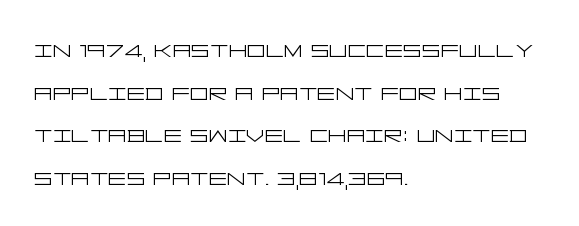
The rag falls on the right side of this text block. Any mark beneath the type? The region is blank. To sum up the face: it is a sans, with no serifs. The block of text has a typical density, with ordinary space between rows. Stems here are at most as thick as an everyday book face. What stands out about the letter spacing? Nothing — it is the standard amount.
